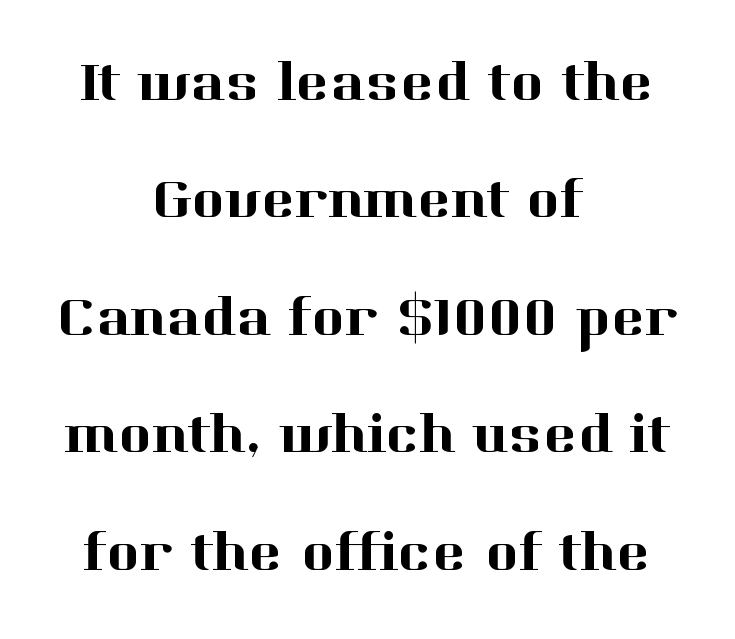
The image shows 57 px serif type, upright; set centered, loose line spacing (2.06x), normal letter spacing, not underlined; high stroke contrast and a medium x-height.
